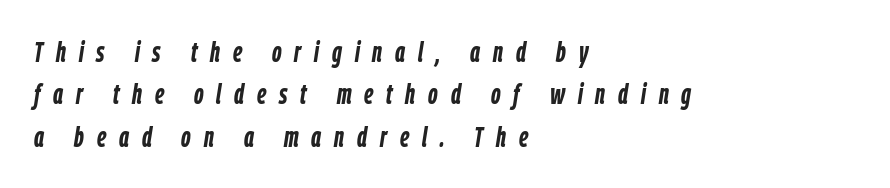
Character widths vary here, with narrow letters taking less room than wide ones. In terms of letterspacing, this is a distinctly airy, spread setting. Evenly set lines give the paragraph a standard silhouette. I'd describe the lettering as bold — thick and assertive. The paragraph shown leans on its left margin. The passage shown is not underscored anywhere.
